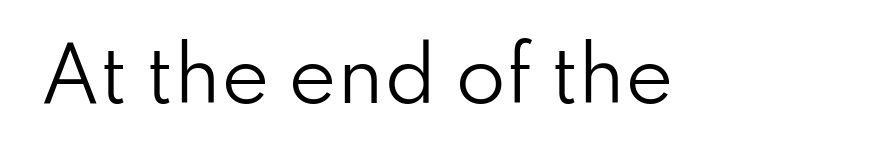
The image shows 73 px regular-weight sans-serif type, upright; set normal letter spacing, not underlined; low stroke contrast and a small x-height.
